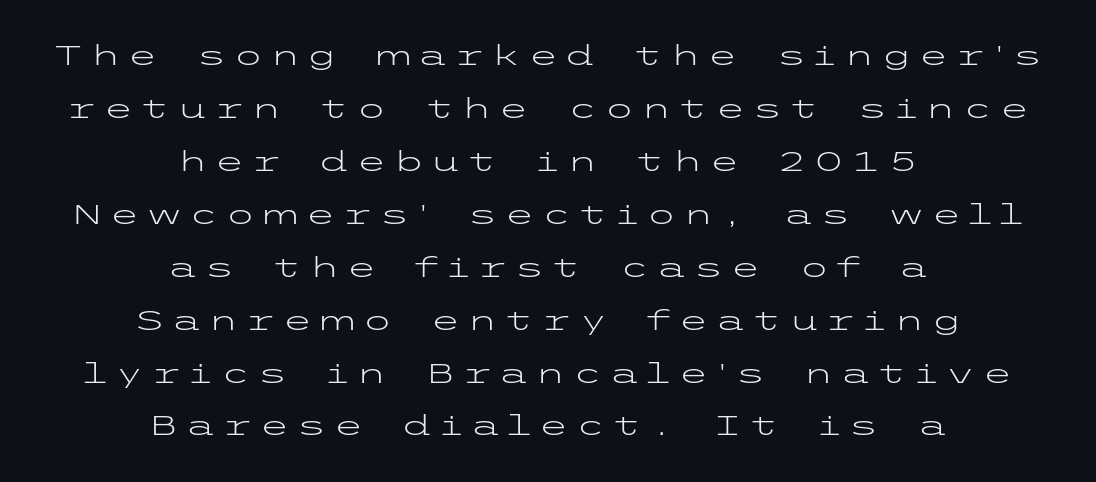
The image shows 28 px light, wide sans-serif type, upright; set centered, line spacing 1.89x, unusually wide letter spacing (+0.22 em), not underlined; low stroke contrast and a medium x-height.
